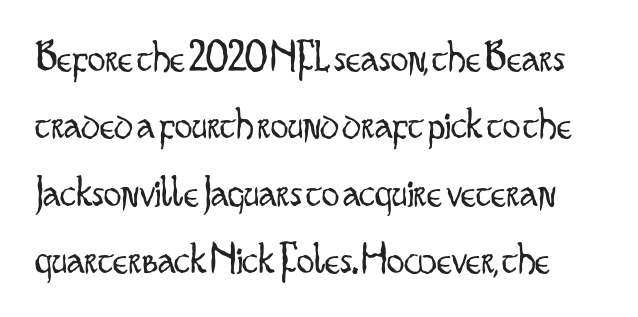
{"serif": "no", "italic": "no", "bold": "no", "weight": "light", "width": "condensed", "stroke_contrast": "low", "x_height": "small", "monospaced": "no", "underline": "no", "line_spacing": "normal", "line_spacing_ratio": 1.53, "letter_spacing": "normal", "letter_spacing_em": 0.0, "glyph_px": 44}
